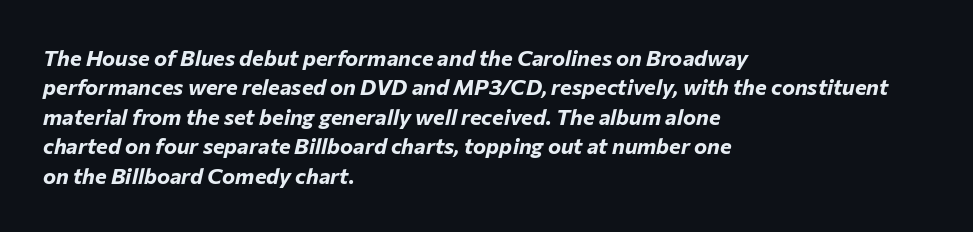
{"italic": "yes", "lean": "right", "slant_degrees": 12, "bold": "yes", "underline": "no", "align": "left", "line_spacing": "normal", "line_spacing_ratio": 1.34, "letter_spacing": "normal", "letter_spacing_em": 0.0, "glyph_px": 22}
